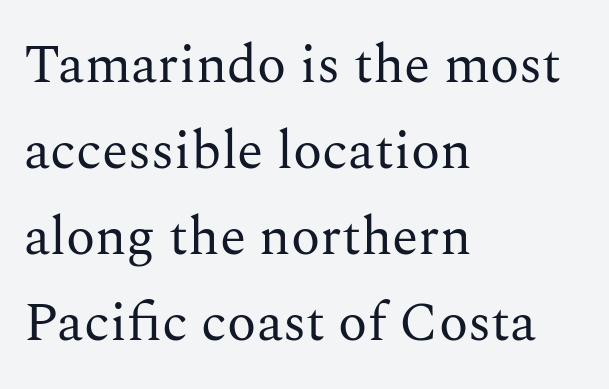
Posture: vertical. The letters look calm and open, with moderate or lighter stems. This rendering employs a face with finishing strokes, i.e., a serif. Letter spacing: default.
